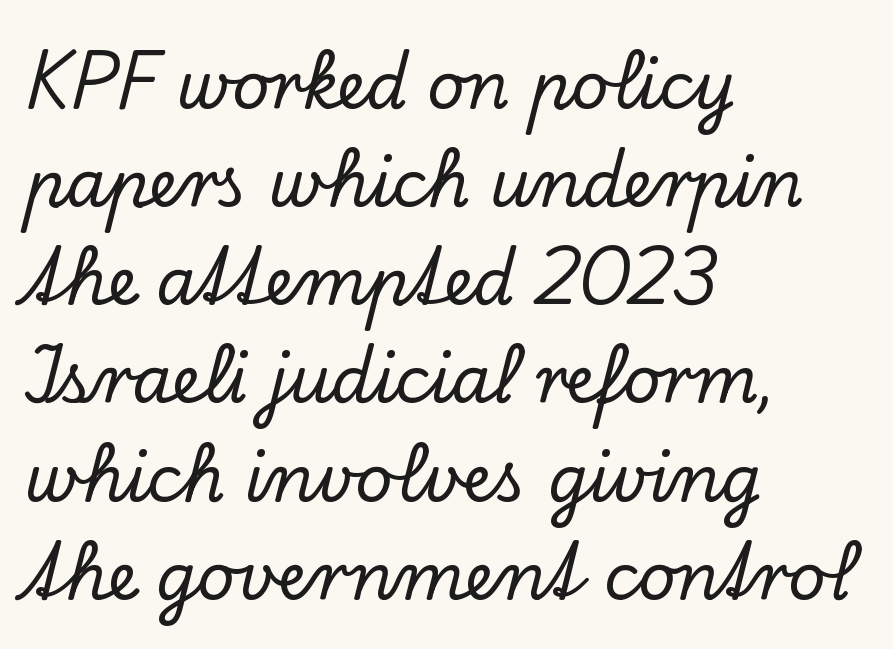
The image shows 65 px serif type; set left-aligned, normal line spacing (1.51x), normal letter spacing, not underlined; low stroke contrast and a small x-height.
